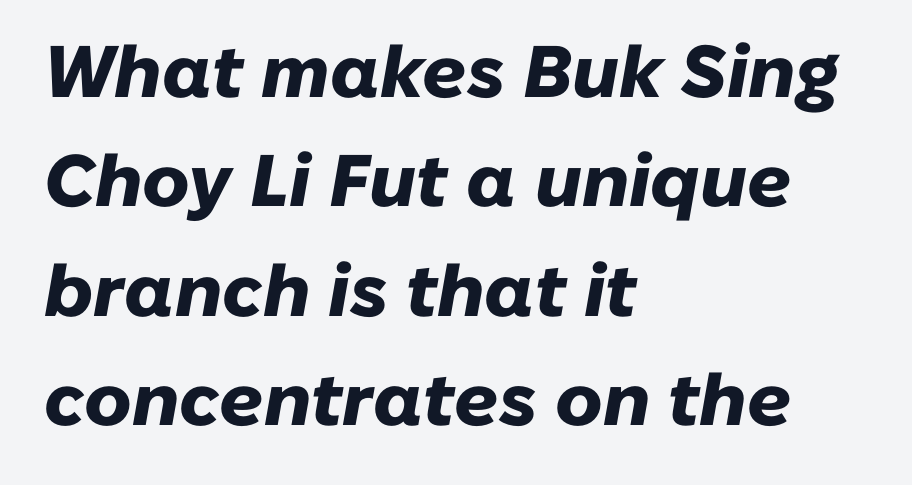
{"italic": "yes", "lean": "right", "slant_degrees": 10, "bold": "yes", "weight": "heavy", "width": "normal", "stroke_contrast": "low", "x_height": "medium", "monospaced": "no", "underline": "no", "align": "left", "line_spacing": "normal", "line_spacing_ratio": 1.5, "letter_spacing": "normal", "letter_spacing_em": 0.0, "glyph_px": 73}
